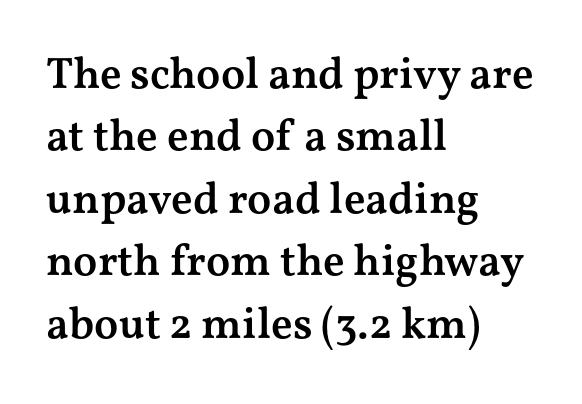
The image shows 44 px semibold, wide serif type, upright; set left-aligned, normal line spacing (1.42x), normal letter spacing, not underlined; medium stroke contrast and a medium x-height.
